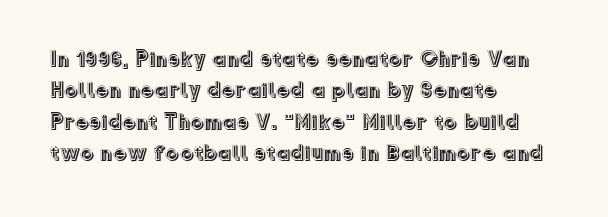
{"italic": "no", "underline": "no", "align": "left", "line_spacing": "normal", "line_spacing_ratio": 1.43, "letter_spacing": "normal", "letter_spacing_em": 0.0, "glyph_px": 22}
